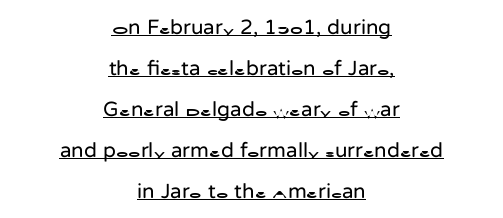
The compositor balanced each line on the midline. One glance says open: line gaps are wider than usual. Tracking value appears to be zero — textbook default spacing. Descenders here cross a horizontal rule under the line. Bold? No — there's no thickening of the strokes.
